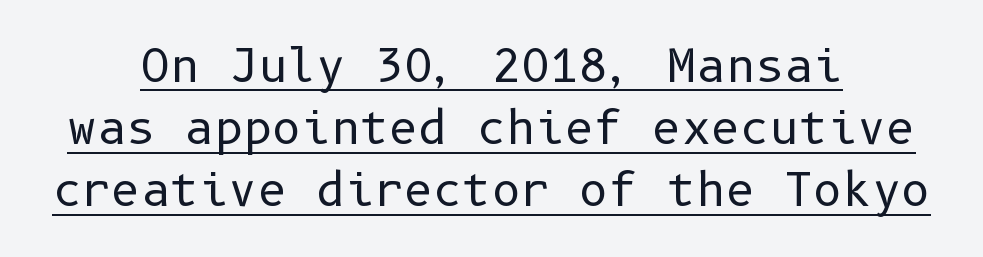
{"serif": "no", "italic": "no", "bold": "no", "weight": "regular", "width": "normal", "stroke_contrast": "low", "x_height": "medium", "underline": "yes", "align": "center", "line_spacing": "normal", "line_spacing_ratio": 1.38, "letter_spacing": "normal", "letter_spacing_em": 0.0, "glyph_px": 45}
